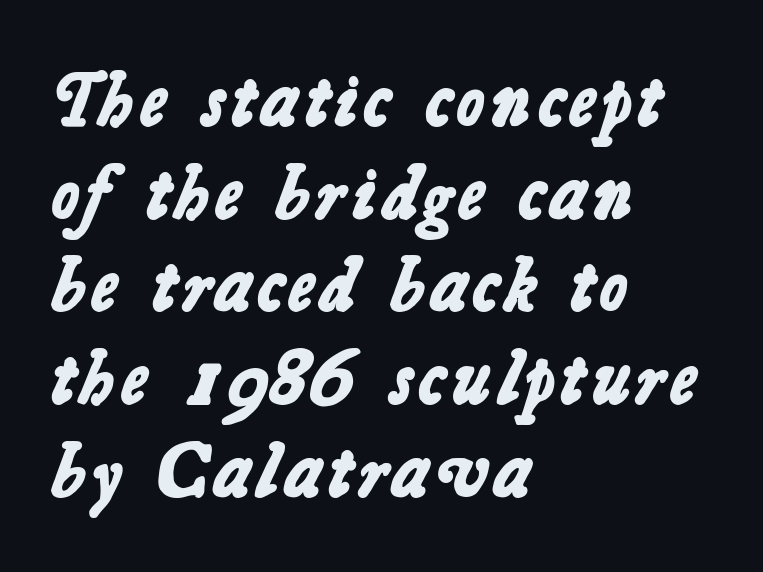
The rendering uses natural spacing where letterforms have individual widths. The strokes are fattened all the way to bold. The lines in this sample share a left origin and differ only in where they stop. Note: no serifs on the glyphs.
